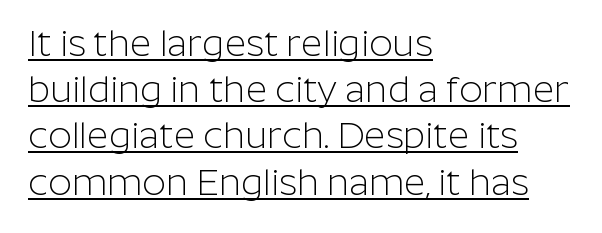
Q: Is the text bold? A: No.
Q: Is the text italic (slanted)? A: No, it is upright.
Q: Is the typeface a serif or a sans-serif typeface? A: Sans-serif.
Q: Is the text underlined? A: Yes.
Q: How is the paragraph aligned? A: Left-aligned.
Q: Is the spacing between letters normal or unusually wide? A: Normal.
Q: Is the spacing between lines tight, normal or loose? A: Normal.
Q: Width (condensed, normal, or wide)? A: Normal.
Q: Stroke contrast? A: Low.
Q: x-height? A: Medium.
Q: Monospaced? A: No.
